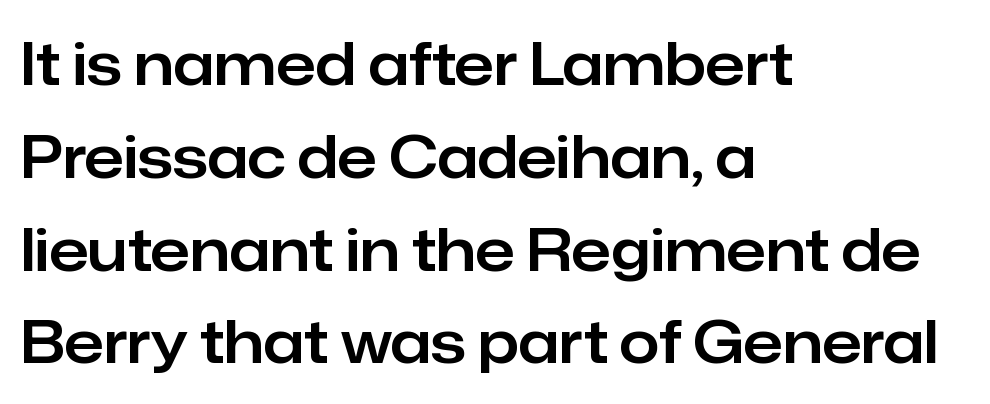
The line texture is even and compact thanks to regular tracking. Notice how the stems are strictly vertical — no italics here. If you measured baseline to baseline, you'd find a middling distance. The foot of each line stays bare and open. The passage shown is typed in a proportional face where columns would drift.
